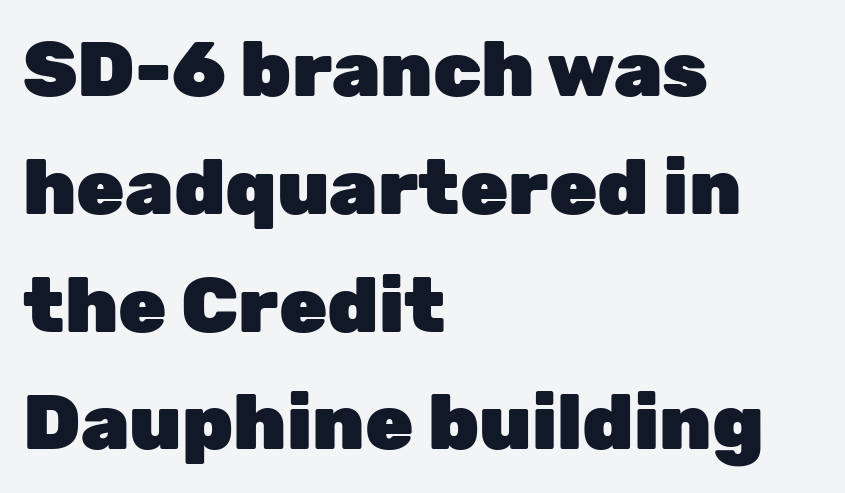
The image shows 78 px heavy sans-serif type, upright; set left-aligned, normal line spacing (1.51x), normal letter spacing, not underlined; low stroke contrast and a medium x-height.
